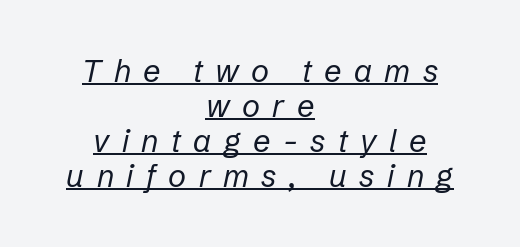
This rendering features underlined lettering. The face used here has a pronounced slope to its letters. This sample has the flowing, uneven cadence of proportional lettering. What stands out about the letter spacing? Its width — letters are far apart. Stems and bowls with no extra thickness — not bold.
